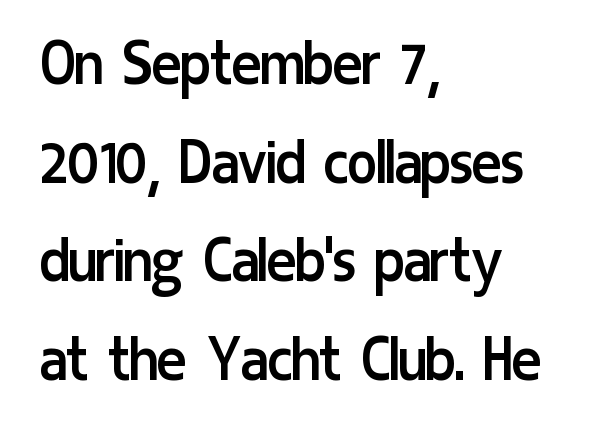
In terms of letterform style, serifs are entirely absent. A typesetter would call this zero additional tracking. Beneath every word, the page is bare. This is not heavy type; no bold has been used. A student would call this left alignment; a typographer would say flush left, rag right. Here the designer chose a conventional face with non-uniform glyph widths.
